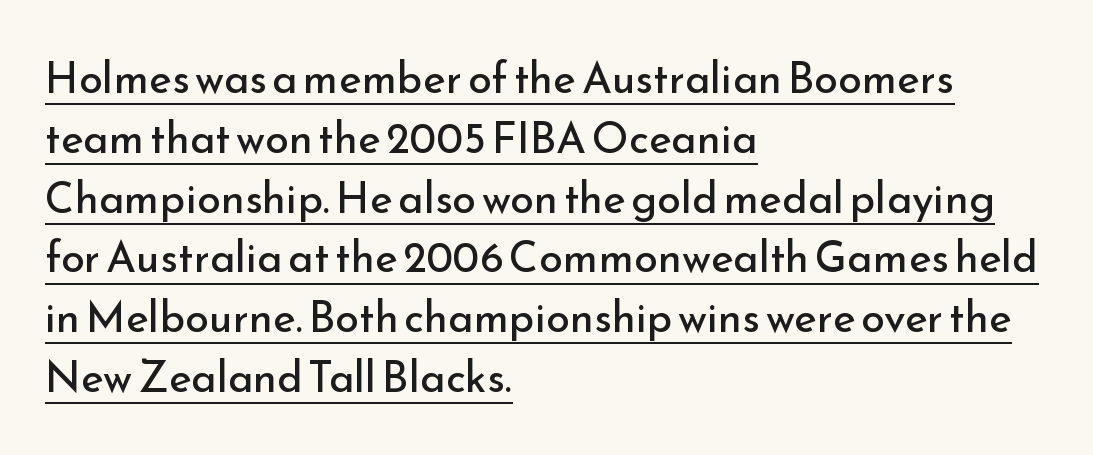
Q: Is the text bold? A: No.
Q: Is the text italic (slanted)? A: No, it is upright.
Q: Is the typeface a serif or a sans-serif typeface? A: Sans-serif.
Q: Is the text underlined? A: Yes.
Q: How is the paragraph aligned? A: Left-aligned.
Q: Is the spacing between letters normal or unusually wide? A: Normal.
Q: Is the spacing between lines tight, normal or loose? A: Normal.
Q: Width (condensed, normal, or wide)? A: Normal.
Q: Stroke contrast? A: Low.
Q: x-height? A: Small.
Q: Monospaced? A: No.
